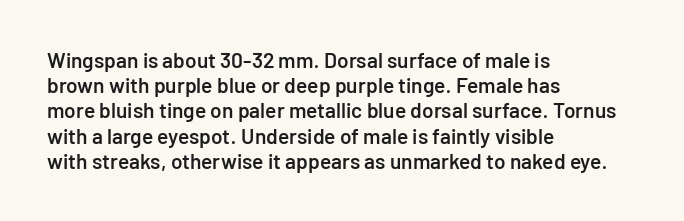
{"italic": "no", "bold": "semi", "underline": "no", "align": "left", "line_spacing_ratio": 1.2, "letter_spacing": "normal", "letter_spacing_em": 0.0, "glyph_px": 21}
